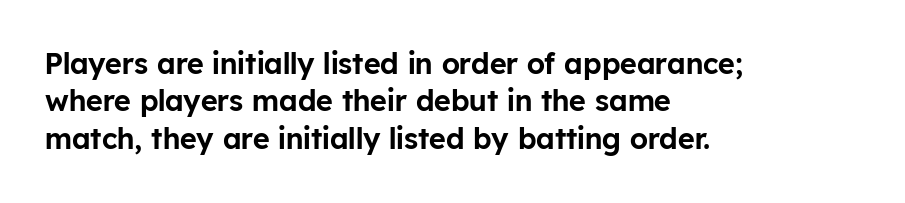
The image shows 29 px sans-serif type, upright; set left-aligned, normal line spacing (1.29x), normal letter spacing, not underlined; low stroke contrast and a medium x-height.
